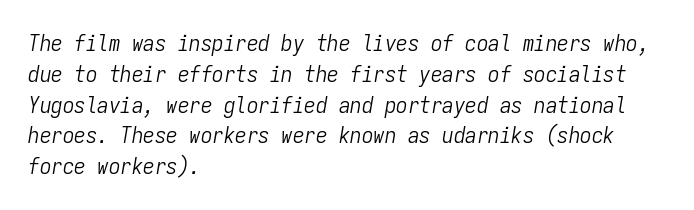
{"italic": "yes", "lean": "right", "slant_degrees": 9, "bold": "no", "underline": "no", "align": "left", "line_spacing": "normal", "line_spacing_ratio": 1.34, "letter_spacing": "normal", "letter_spacing_em": 0.0, "glyph_px": 23}
